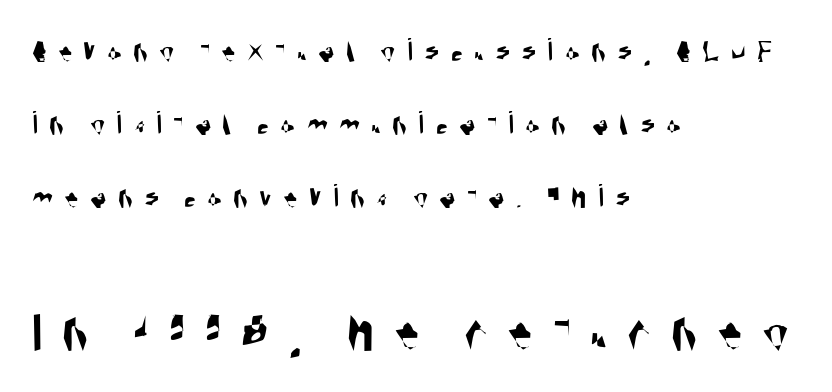
{"serif": "no", "width": "condensed", "stroke_contrast": "medium", "x_height": "large", "monospaced": "no", "underline": "no", "align": "left", "line_spacing": "loose", "line_spacing_ratio": 2.14, "letter_spacing": "wide", "letter_spacing_em": 0.33, "larger_block": "second", "size_ratio": 1.76, "glyph_px": 60}
